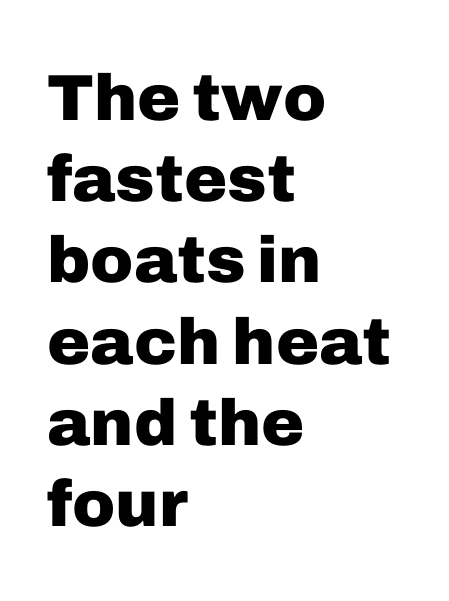
Letters rest on an invisible, unmarked baseline. This sample uses a sans-serif face. Students, this is bold: see how much ink each stroke carries. Horizontally, the lines are justified to the leading edge only.
